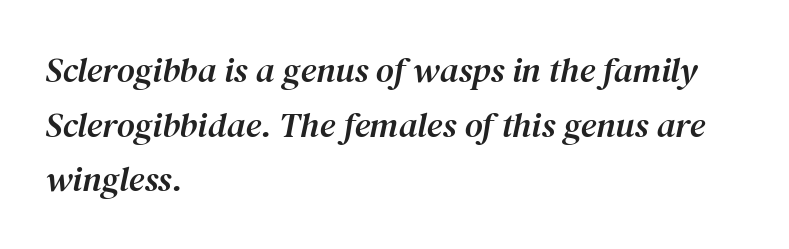
{"serif": "yes", "italic": "yes", "lean": "right", "slant_degrees": 12, "width": "normal", "stroke_contrast": "medium", "x_height": "medium", "monospaced": "no", "underline": "no", "align": "left", "line_spacing": "normal", "line_spacing_ratio": 1.56, "letter_spacing": "normal", "letter_spacing_em": 0.0, "glyph_px": 35}
